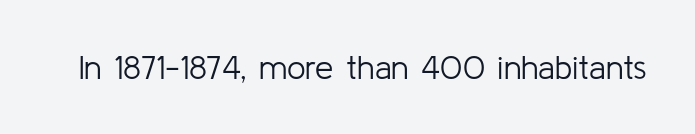
The image shows 33 px light sans-serif type, upright; set normal letter spacing, not underlined; low stroke contrast and a medium x-height.
